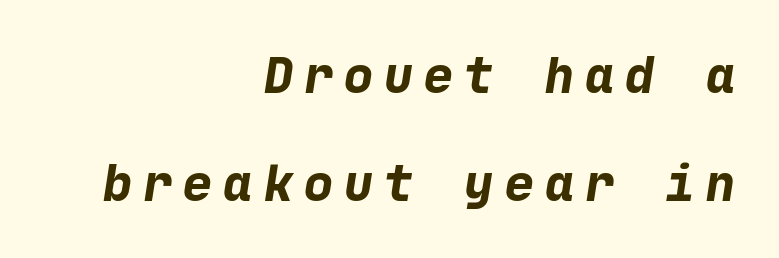
The letters are spread apart with noticeably loose tracking. Nobody drew a line under any word here. The ragged edge is on the left, which tells us the setting is flush right. These lines carry a lot of weight — the face is fully bold. What kind of face is this? One without serifs — a sans. The space between consecutive lines is lavish.
